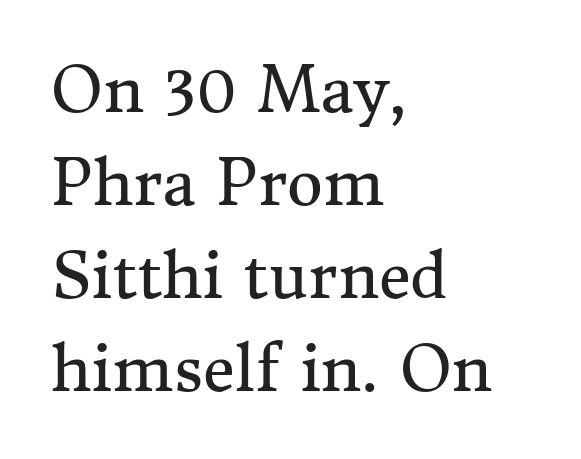
Q: Is the text bold? A: No.
Q: Is the text italic (slanted)? A: No, it is upright.
Q: Is the typeface a serif or a sans-serif typeface? A: Serif.
Q: Is the text underlined? A: No.
Q: How is the paragraph aligned? A: Left-aligned.
Q: Is the spacing between letters normal or unusually wide? A: Normal.
Q: Is the spacing between lines tight, normal or loose? A: Normal.
Q: Width (condensed, normal, or wide)? A: Normal.
Q: Stroke contrast? A: Medium.
Q: x-height? A: Medium.
Q: Monospaced? A: No.
